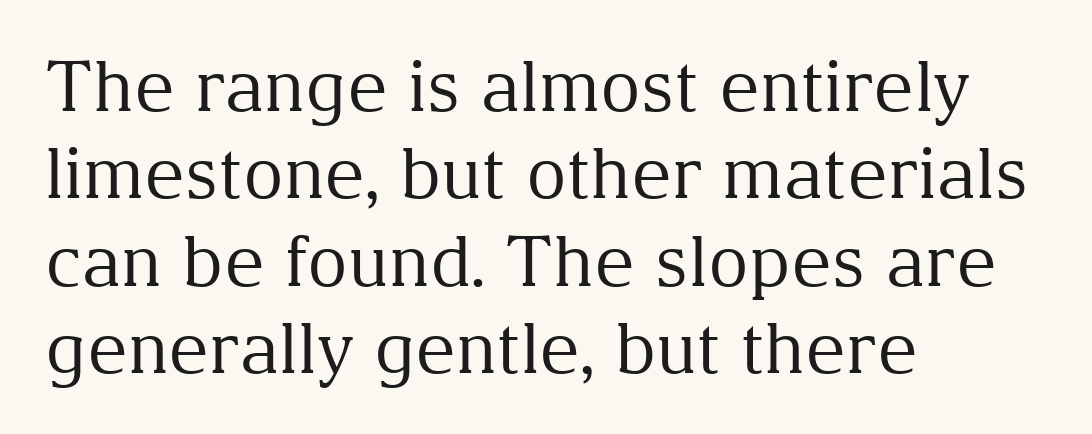
Q: Is the text bold? A: No.
Q: Is the text italic (slanted)? A: No, it is upright.
Q: Is the typeface a serif or a sans-serif typeface? A: Serif.
Q: Is the text underlined? A: No.
Q: How is the paragraph aligned? A: Left-aligned.
Q: Is the spacing between letters normal or unusually wide? A: Normal.
Q: Is the spacing between lines tight, normal or loose? A: Normal.
Q: Width (condensed, normal, or wide)? A: Normal.
Q: Stroke contrast? A: Medium.
Q: x-height? A: Medium.
Q: Monospaced? A: No.
